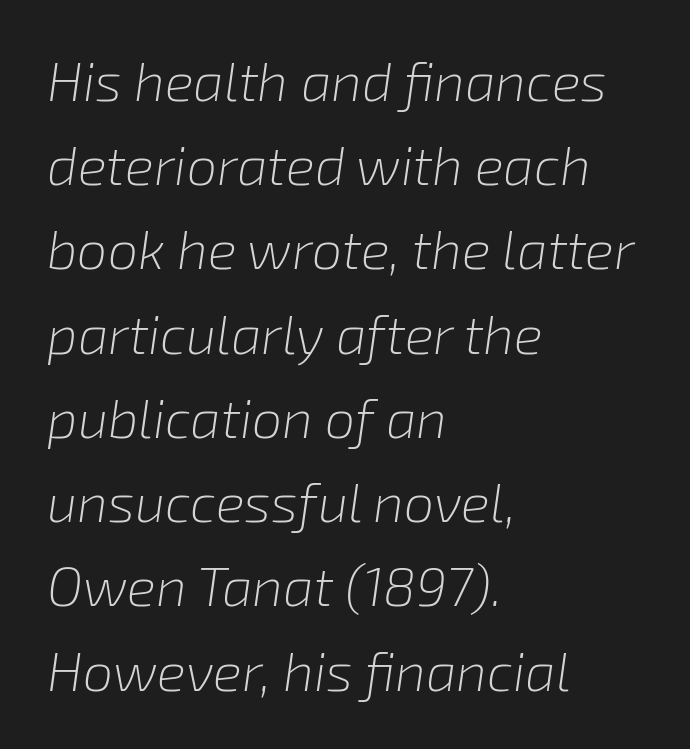
Honestly, the letter spacing is just normal — you wouldn't notice it. Glance below the letters and you will spot only blank space. The vertical gap from one line to the next is medium. The letters advance in unequal steps, a hallmark of proportional type. Does the copy run flush right? No — it runs flush left. Weight: in the light-to-regular range.
